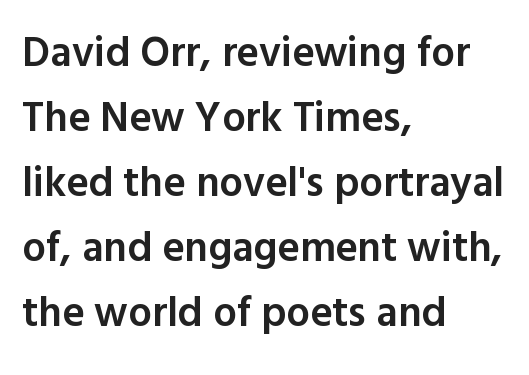
Q: Is the text bold? A: Semi-bold.
Q: Is the text italic (slanted)? A: No, it is upright.
Q: Is the typeface a serif or a sans-serif typeface? A: Sans-serif.
Q: Is the text underlined? A: No.
Q: How is the paragraph aligned? A: Left-aligned.
Q: Is the spacing between letters normal or unusually wide? A: Normal.
Q: Is the spacing between lines tight, normal or loose? A: Normal.
Q: Width (condensed, normal, or wide)? A: Normal.
Q: x-height? A: Medium.
Q: Monospaced? A: No.
